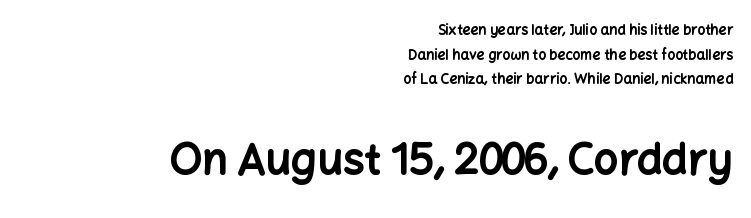
The image shows 43 px bold sans-serif type, upright; set right-aligned, line spacing 1.76x, normal letter spacing, not underlined; the second (bottom) block is 3.07x larger; low stroke contrast and a medium x-height.
